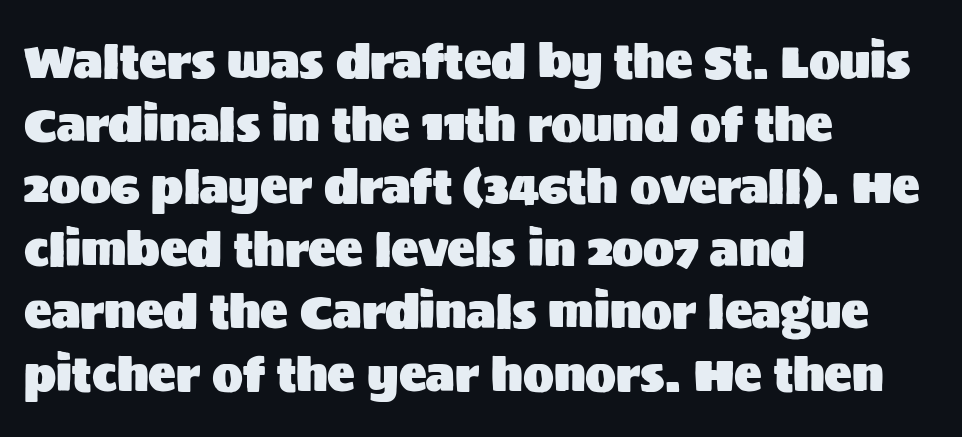
{"serif": "no", "italic": "no", "width": "normal", "stroke_contrast": "medium", "x_height": "large", "monospaced": "no", "underline": "no", "align": "left", "line_spacing": "normal", "line_spacing_ratio": 1.36, "letter_spacing": "normal", "letter_spacing_em": 0.0, "glyph_px": 46}
